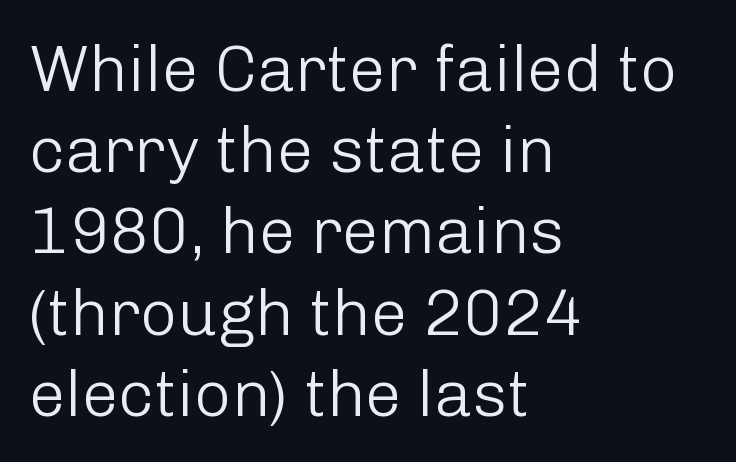
{"serif": "no", "italic": "no", "bold": "no", "weight": "light", "width": "normal", "stroke_contrast": "low", "x_height": "medium", "monospaced": "no", "underline": "no", "align": "left", "line_spacing": "normal", "line_spacing_ratio": 1.25, "letter_spacing": "normal", "letter_spacing_em": 0.0, "glyph_px": 65}
